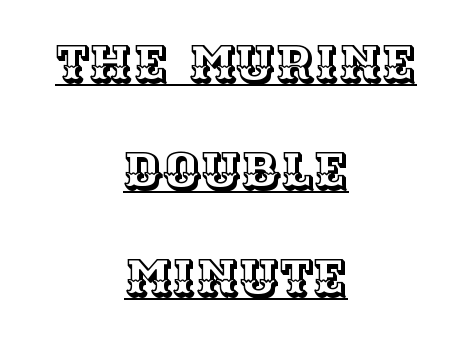
The image shows 52 px text type, upright; set centered, loose line spacing (2.06x), normal letter spacing, underlined; a large x-height.
